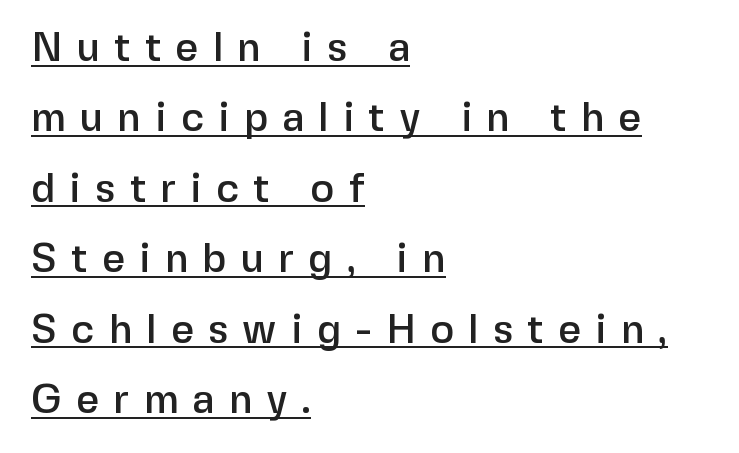
If you drew a ruler down the left edge, every line would touch it. Characters remain perfectly vertical along every line. The face used here is rendered with a markedly widened letterfit. These characters rest on top of a visible drawn line. To sum up the face: it is a sans, with no serifs. Think of a printed novel: that variable character pitch is what you see here.
